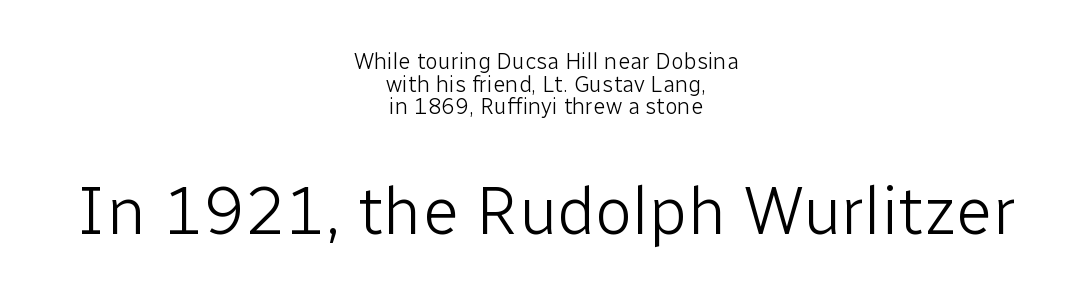
I'd call this a sans setting — the letters go barefoot. Bold? No — there's no thickening of the strokes. The later block is typeset at a bigger size than the earlier block. Horizontal alignment here is central, giving a formal, balanced look. The face used here is rendered with its standard letterfit. Descenders are the only things crossing below the line.
